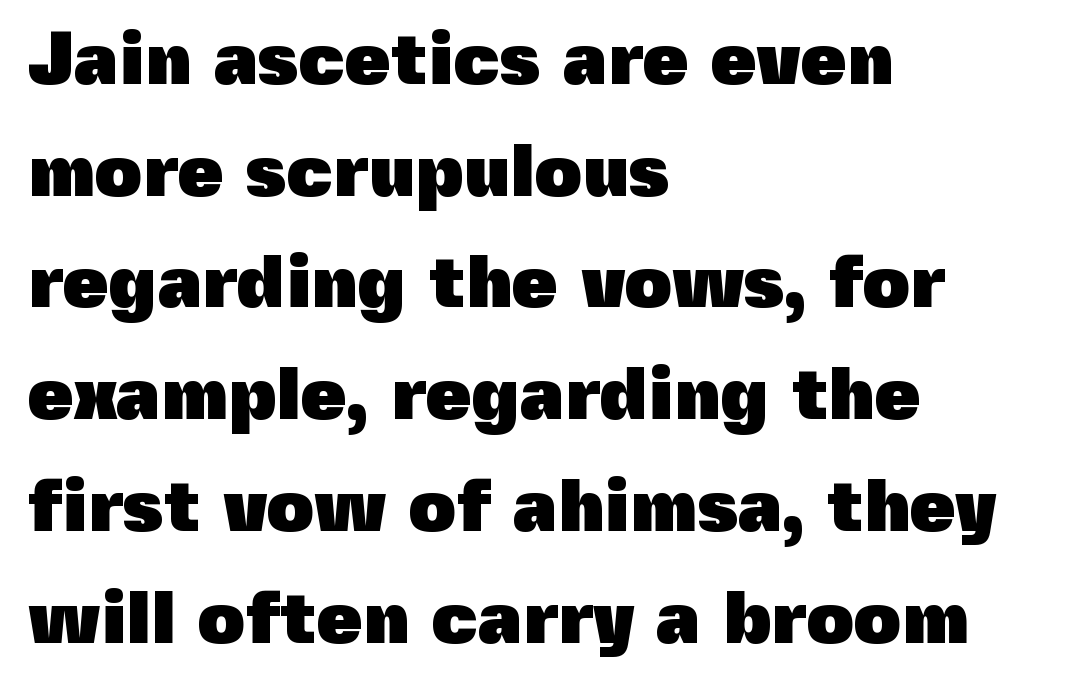
Does the type have serifs? No, each stem ends abruptly. Do the letters lean? They stand straight. A classic flush-left, rag-right setting is used for this passage. The baseline area is clear.
